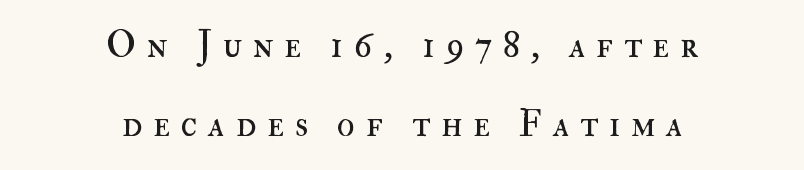
{"italic": "no", "bold": "no", "weight": "regular", "width": "normal", "stroke_contrast": "high", "x_height": "small", "monospaced": "no", "underline": "no", "align": "center", "line_spacing": "loose", "line_spacing_ratio": 2.13, "letter_spacing": "wide", "letter_spacing_em": 0.29, "glyph_px": 37}
